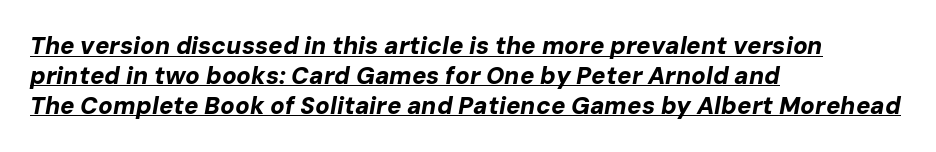
The face used here has a pronounced slope to its letters. You'd pick this weight for a headline — it's a proper bold. Underlining? Definitely there. The letters sit at their default tracking, neither squeezed nor spread. The ragged edge is on the right, which tells us the setting is flush left.
